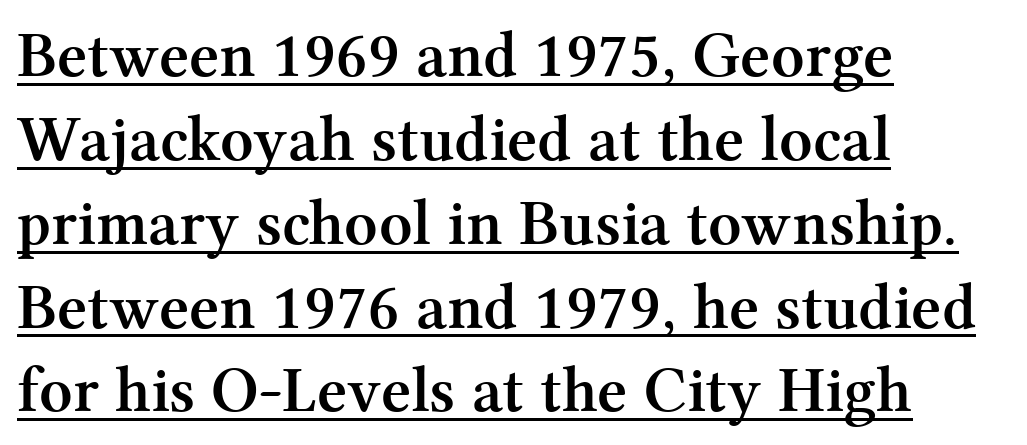
Q: Is the text bold? A: Yes.
Q: Is the text italic (slanted)? A: No, it is upright.
Q: Is the typeface a serif or a sans-serif typeface? A: Serif.
Q: Is the text underlined? A: Yes.
Q: How is the paragraph aligned? A: Left-aligned.
Q: Is the spacing between letters normal or unusually wide? A: Normal.
Q: Is the spacing between lines tight, normal or loose? A: Normal.
Q: Width (condensed, normal, or wide)? A: Normal.
Q: Stroke contrast? A: Medium.
Q: x-height? A: Medium.
Q: Monospaced? A: No.
